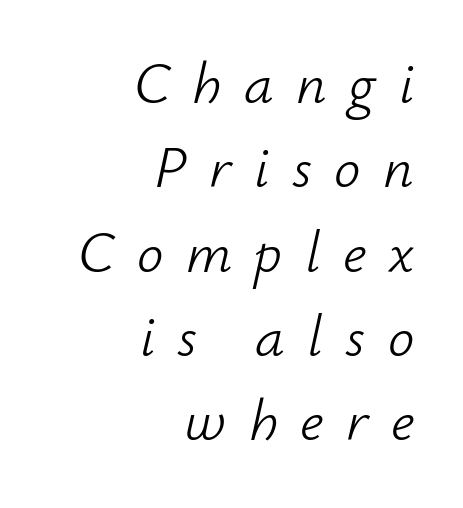
Q: Is the text bold? A: No.
Q: Is the text italic (slanted)? A: Yes, it leans right by about 12 degrees.
Q: Is the text underlined? A: No.
Q: How is the paragraph aligned? A: Right-aligned.
Q: Is the spacing between letters normal or unusually wide? A: Unusually wide.
Q: Is the spacing between lines tight, normal or loose? A: Normal.
Q: Width (condensed, normal, or wide)? A: Normal.
Q: Stroke contrast? A: Low.
Q: x-height? A: Small.
Q: Monospaced? A: No.
